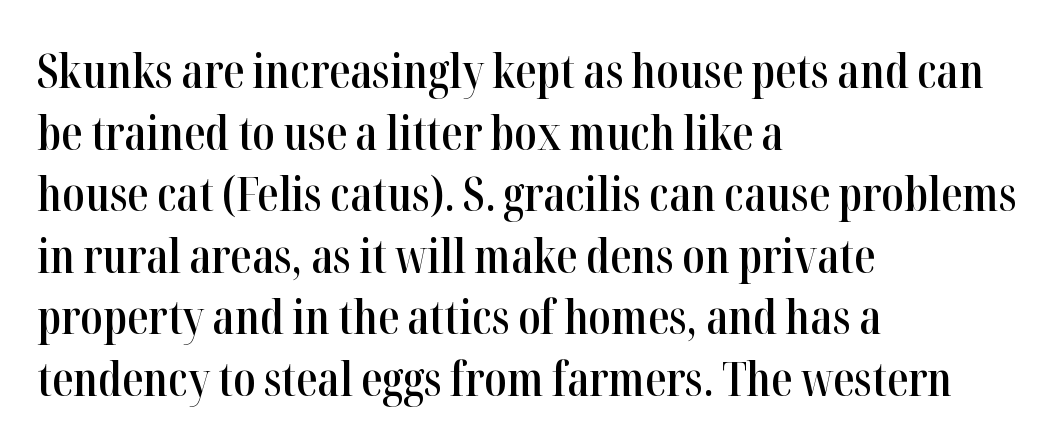
{"serif": "yes", "italic": "no", "bold": "semi", "weight": "semibold", "width": "condensed", "stroke_contrast": "high", "x_height": "medium", "monospaced": "no", "underline": "no", "align": "left", "line_spacing": "normal", "line_spacing_ratio": 1.31, "letter_spacing": "normal", "letter_spacing_em": 0.0, "glyph_px": 47}
